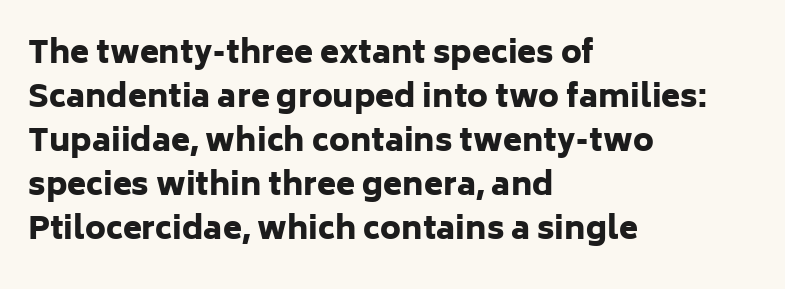
Bold? Absolutely — the strokes are thick and heavy. It's the straight-up-and-down kind of type. The letters carry no serifs — their stems end cleanly without finishing strokes. Honestly, the row spacing looks completely unremarkable. Looks like regular typesetting: each glyph gets only the width it needs.
